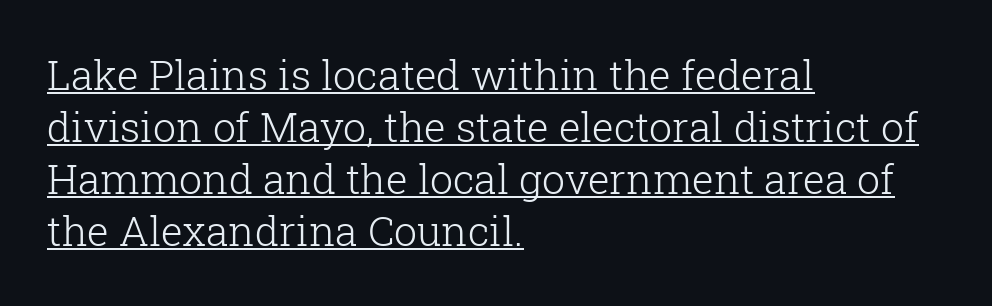
The image shows 41 px light serif type, upright; set left-aligned, normal line spacing (1.27x), normal letter spacing, underlined; low stroke contrast and a medium x-height.
